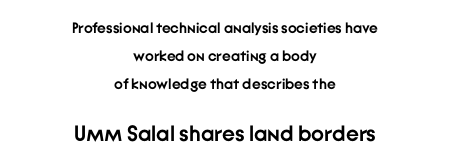
{"italic": "no", "bold": "yes", "underline": "no", "align": "center", "line_spacing_ratio": 1.88, "letter_spacing": "normal", "letter_spacing_em": 0.0, "larger_block": "second", "size_ratio": 1.47, "glyph_px": 22}
